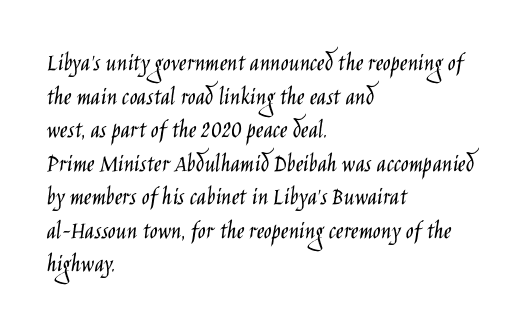
Q: Is the text bold? A: No.
Q: Is the text italic (slanted)? A: Yes.
Q: Is the text underlined? A: No.
Q: How is the paragraph aligned? A: Left-aligned.
Q: Is the spacing between letters normal or unusually wide? A: Normal.
Q: Is the spacing between lines tight, normal or loose? A: Normal.
